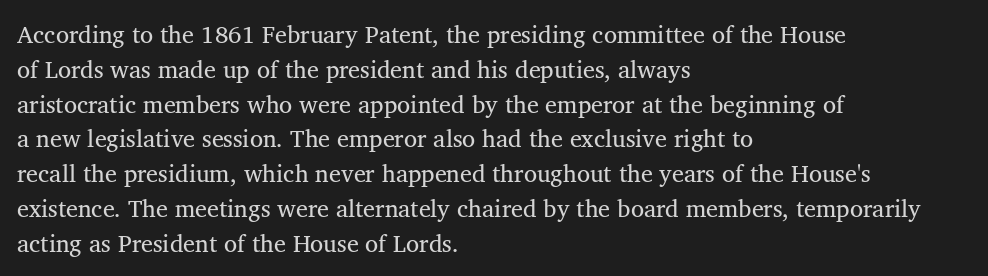
Q: Is the text bold? A: No.
Q: Is the text italic (slanted)? A: No, it is upright.
Q: Is the text underlined? A: No.
Q: How is the paragraph aligned? A: Left-aligned.
Q: Is the spacing between letters normal or unusually wide? A: Normal.
Q: Is the spacing between lines tight, normal or loose? A: Normal.
